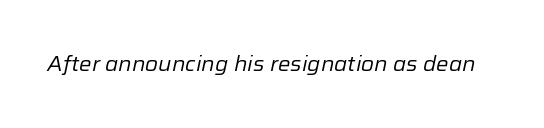
Each word holds together tightly as a unit, with standard inter-letter gaps. Style check: oblique. Lines of text with bare space underneath. Heaviness? Minimal to ordinary, like unemphasized prose.
